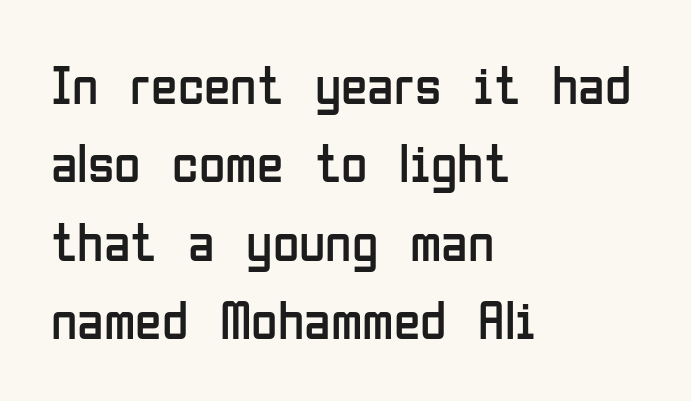
The letterforms sit at book weight or below. There is no visible air inserted between adjacent glyphs. Note the varied advance widths — an 'i' is clearly narrower than an 'm'. A typesetter would mark this as roman, not italic. I'd call this a sans setting — the letters go barefoot.
